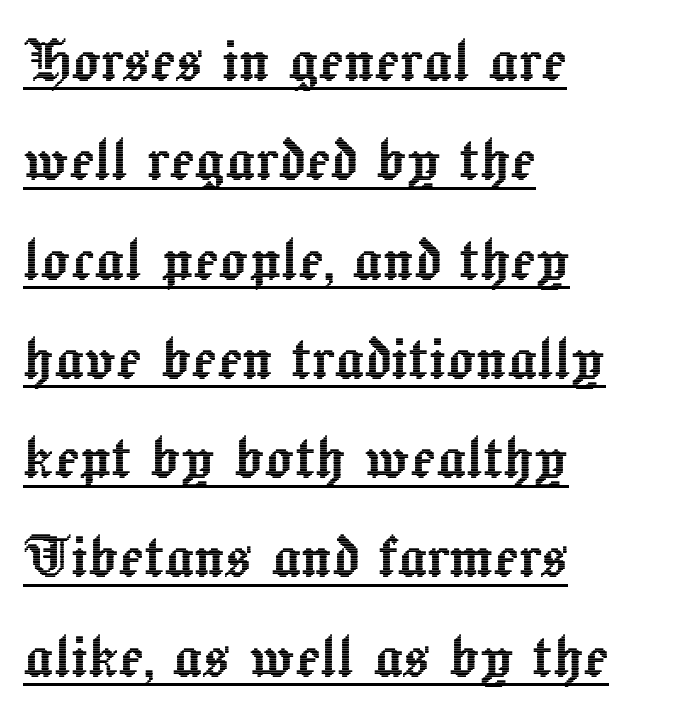
Where is the straight margin? On the left. Nope, not italic — everything's standing straight. How are the letters spaced? Ordinarily, with no added tracking. Each new line begins a customary step beneath the previous one. The passage shown is underscored from start to finish. Think of a printed novel: that variable character pitch is what you see here.
